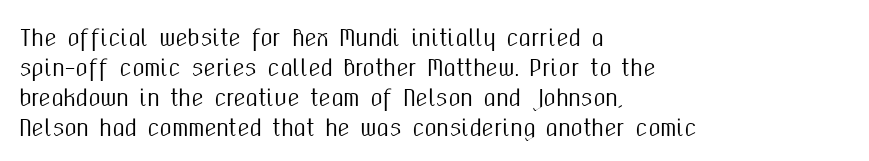
Decoration check: the copy has no underline. A roman cut, with each character standing at attention. The line-height multiplier appears to be the usual default. In CSS terms this would be text-align: left. Words appear dense and cohesive because spacing is normal.
